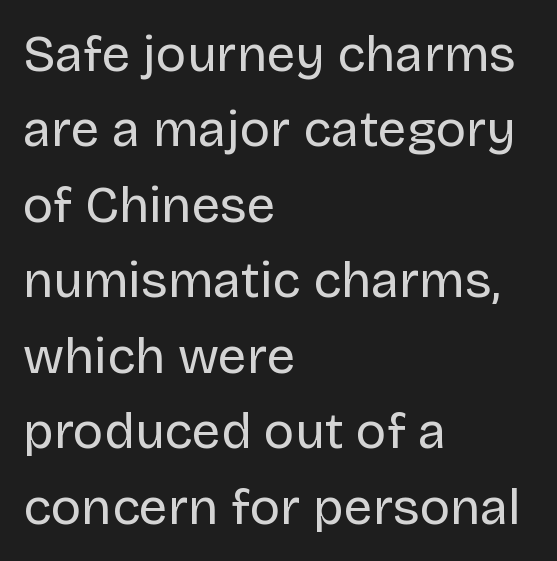
The image shows 51 px regular-weight sans-serif type, upright; set left-aligned, normal line spacing (1.48x), normal letter spacing, not underlined; low stroke contrast and a large x-height.
